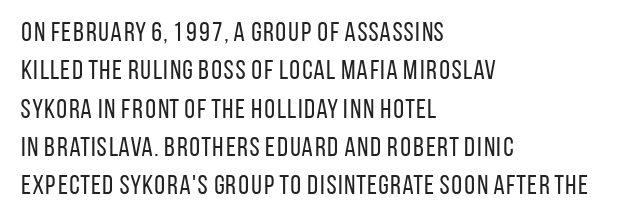
The image shows 27 px text type, upright; set left-aligned, normal line spacing (1.42x), normal letter spacing, not underlined.
